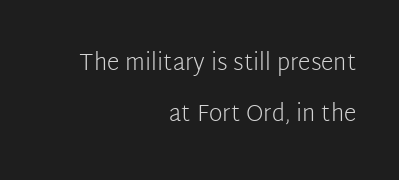
{"italic": "no", "bold": "no", "underline": "no", "align": "right", "line_spacing": "loose", "line_spacing_ratio": 2.2, "letter_spacing": "normal", "letter_spacing_em": 0.0, "glyph_px": 23}
